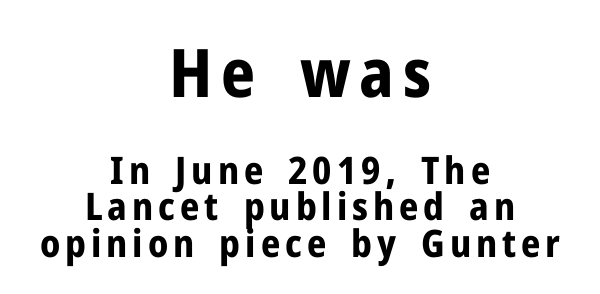
Q: Is the text bold? A: Yes.
Q: Is the text italic (slanted)? A: No, it is upright.
Q: Is the typeface a serif or a sans-serif typeface? A: Sans-serif.
Q: Is the text underlined? A: No.
Q: How is the paragraph aligned? A: Centered.
Q: Is the spacing between lines tight, normal or loose? A: Tight.
Q: Which block of text is set in a larger size, the first (top) or the second (bottom)? A: The first (top) one.
Q: Width (condensed, normal, or wide)? A: Normal.
Q: Stroke contrast? A: Low.
Q: x-height? A: Medium.
Q: Monospaced? A: No.
